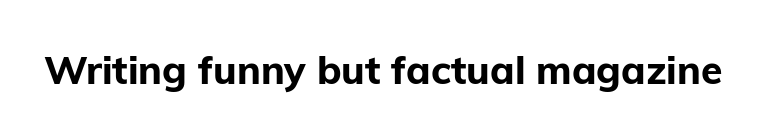
The image shows 39 px bold sans-serif type, upright; set normal letter spacing, not underlined; low stroke contrast and a medium x-height.
